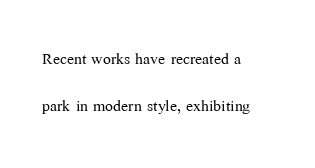
The image shows 21 px text type, upright; set left-aligned, loose line spacing (2.23x), normal letter spacing, not underlined.
